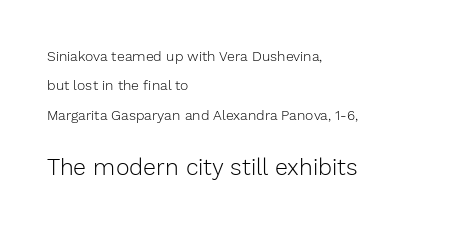
The image shows 23 px text type, upright; set left-aligned, loose line spacing (2.09x), normal letter spacing, not underlined; the second (bottom) block is 1.64x larger.
